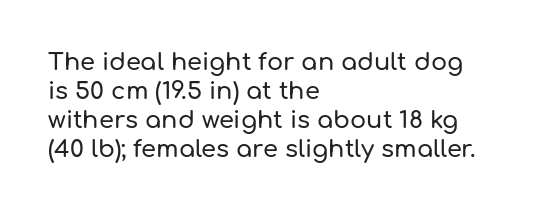
{"italic": "no", "underline": "no", "align": "left", "line_spacing_ratio": 1.21, "letter_spacing": "normal", "letter_spacing_em": 0.0, "glyph_px": 24}
